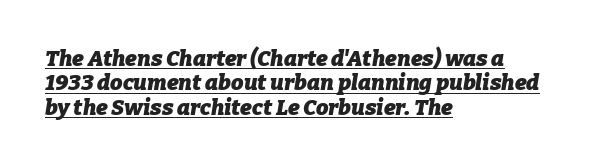
{"italic": "yes", "lean": "right", "slant_degrees": 9, "bold": "yes", "underline": "yes", "align": "left", "line_spacing": "tight", "line_spacing_ratio": 1.11, "letter_spacing": "normal", "letter_spacing_em": 0.0, "glyph_px": 22}
